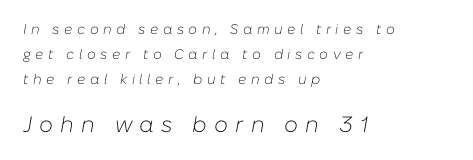
Q: Is the text bold? A: No.
Q: Is the text italic (slanted)? A: Yes, it leans right by about 10 degrees.
Q: Is the text underlined? A: No.
Q: How is the paragraph aligned? A: Left-aligned.
Q: Is the spacing between letters normal or unusually wide? A: Unusually wide.
Q: Which block of text is set in a larger size, the first (top) or the second (bottom)? A: The second (bottom) one.
